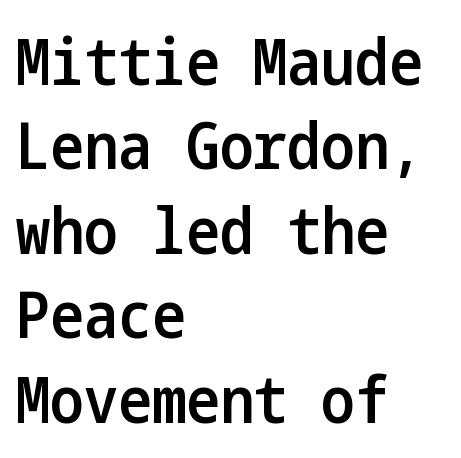
{"serif": "no", "italic": "no", "bold": "semi", "weight": "semibold", "width": "condensed", "stroke_contrast": "low", "x_height": "medium", "underline": "no", "align": "left", "line_spacing": "normal", "line_spacing_ratio": 1.32, "letter_spacing": "normal", "letter_spacing_em": 0.0, "glyph_px": 64}
